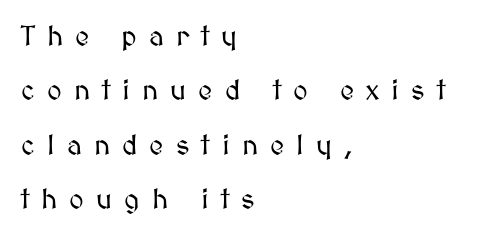
Q: Is the text italic (slanted)? A: No, it is upright.
Q: Is the text underlined? A: No.
Q: How is the paragraph aligned? A: Left-aligned.
Q: Is the spacing between letters normal or unusually wide? A: Unusually wide.
Q: Is the spacing between lines tight, normal or loose? A: Loose.
Q: Width (condensed, normal, or wide)? A: Normal.
Q: Stroke contrast? A: Medium.
Q: x-height? A: Medium.
Q: Monospaced? A: No.
